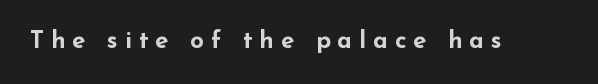
{"italic": "no", "bold": "yes", "underline": "no", "letter_spacing": "wide", "letter_spacing_em": 0.29, "glyph_px": 24}
